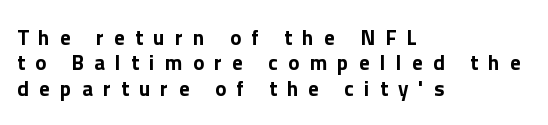
{"italic": "no", "underline": "no", "align": "left", "line_spacing_ratio": 1.21, "letter_spacing": "wide", "letter_spacing_em": 0.49, "glyph_px": 21}
